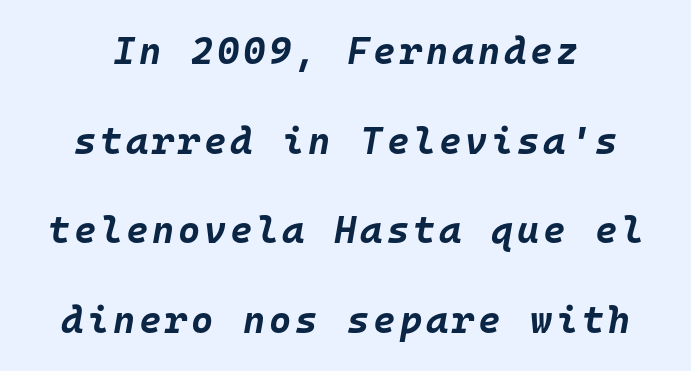
Q: Is the text bold? A: Yes.
Q: Is the text italic (slanted)? A: Yes, it leans right by about 10 degrees.
Q: Is the text underlined? A: No.
Q: Is the spacing between lines tight, normal or loose? A: Loose.
Q: Width (condensed, normal, or wide)? A: Normal.
Q: Stroke contrast? A: Low.
Q: x-height? A: Large.
Q: Monospaced? A: Yes.
